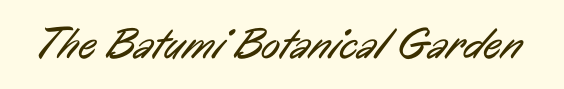
Does the type have serifs? No, each stem ends abruptly. Looks like regular typesetting: each glyph gets only the width it needs. How are the letters spaced? Ordinarily, with no added tracking. A light-to-regular cut is what we see here. Any mark beneath the type? The region is blank.
